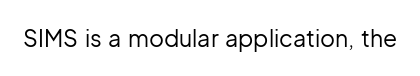
The image shows 23 px text type, upright; set normal letter spacing, not underlined.
